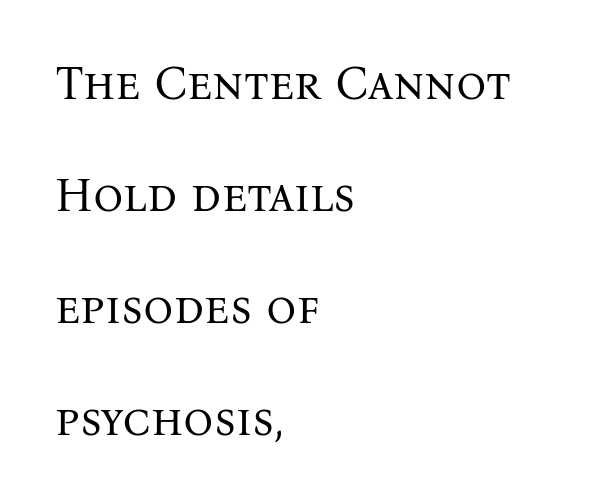
The typeface chosen for these lines features serifs. Italic: no, the glyphs are upright roman. The paragraph has a hard left edge and a soft right edge. Letters have the restrained weight of plain body copy at most.
